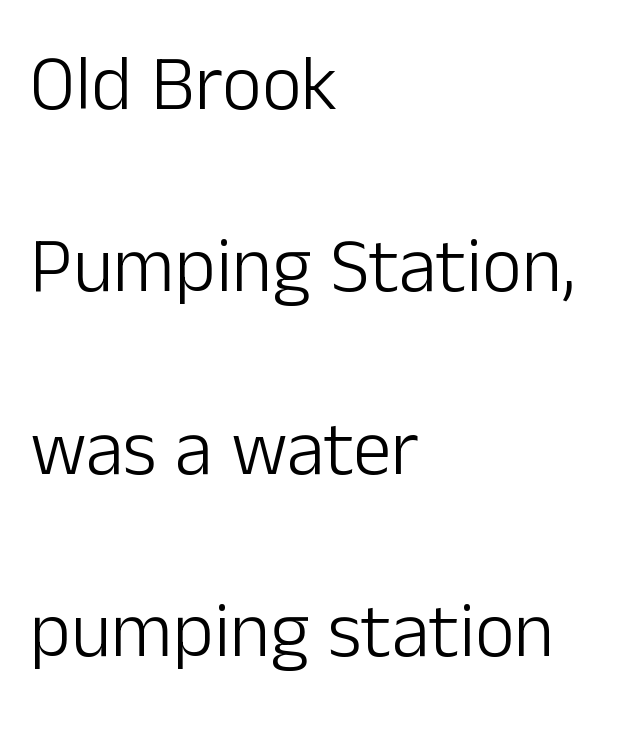
{"serif": "no", "italic": "no", "bold": "no", "weight": "light", "width": "normal", "stroke_contrast": "low", "x_height": "medium", "monospaced": "no", "underline": "no", "align": "left", "line_spacing": "loose", "line_spacing_ratio": 2.37, "letter_spacing": "normal", "letter_spacing_em": 0.0, "glyph_px": 77}
